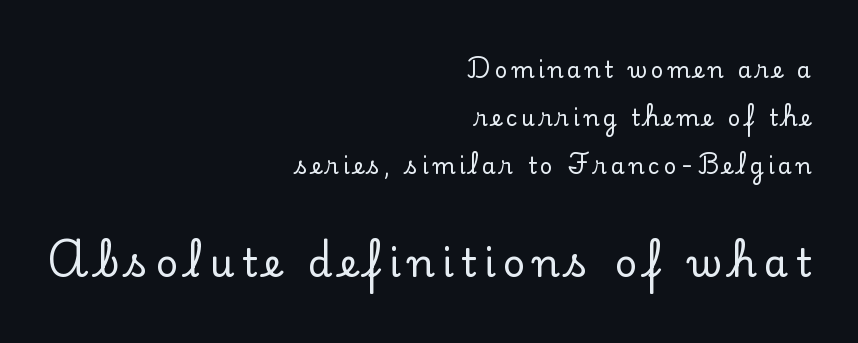
{"serif": "yes", "italic": "no", "width": "normal", "stroke_contrast": "low", "x_height": "small", "monospaced": "no", "underline": "no", "align": "right", "line_spacing": "loose", "line_spacing_ratio": 2.18, "larger_block": "second", "size_ratio": 1.77, "glyph_px": 39}
